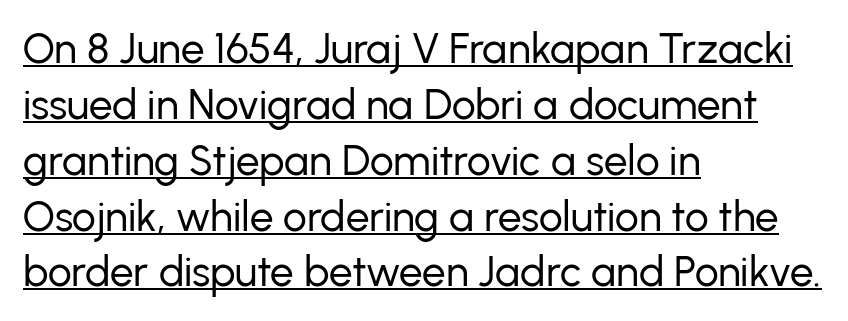
When letters stand straight like this, we call the style roman or upright. The passage shown is not bold in any degree. How are the letters spaced? Ordinarily, with no added tracking. The text block is weighted toward the left margin, trailing off unevenly rightward. Serifs: no, the terminals of the letterforms are clean. This sample carries an underscore along the baseline area.
